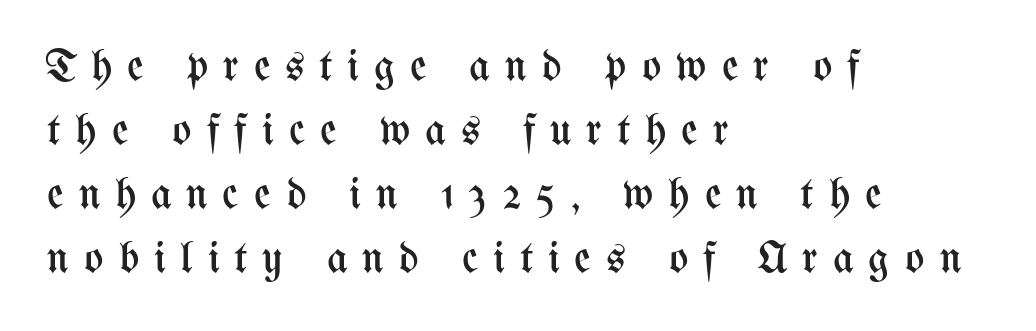
The image shows 45 px regular-weight, condensed type, upright; set left-aligned, normal line spacing (1.42x), unusually wide letter spacing (+0.33 em), not underlined; medium stroke contrast and a medium x-height.
